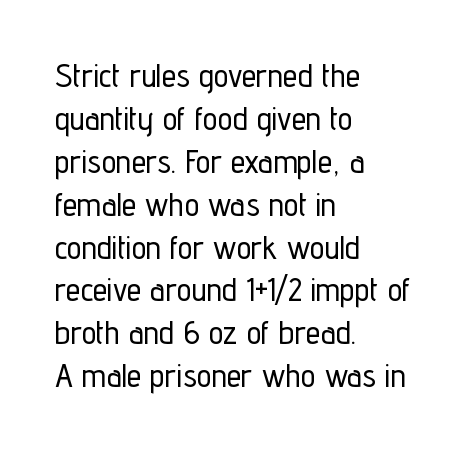
Q: Is the text italic (slanted)? A: No, it is upright.
Q: Is the typeface a serif or a sans-serif typeface? A: Sans-serif.
Q: Is the text underlined? A: No.
Q: How is the paragraph aligned? A: Left-aligned.
Q: Is the spacing between letters normal or unusually wide? A: Normal.
Q: Is the spacing between lines tight, normal or loose? A: Normal.
Q: Width (condensed, normal, or wide)? A: Condensed.
Q: Stroke contrast? A: Low.
Q: x-height? A: Medium.
Q: Monospaced? A: No.
